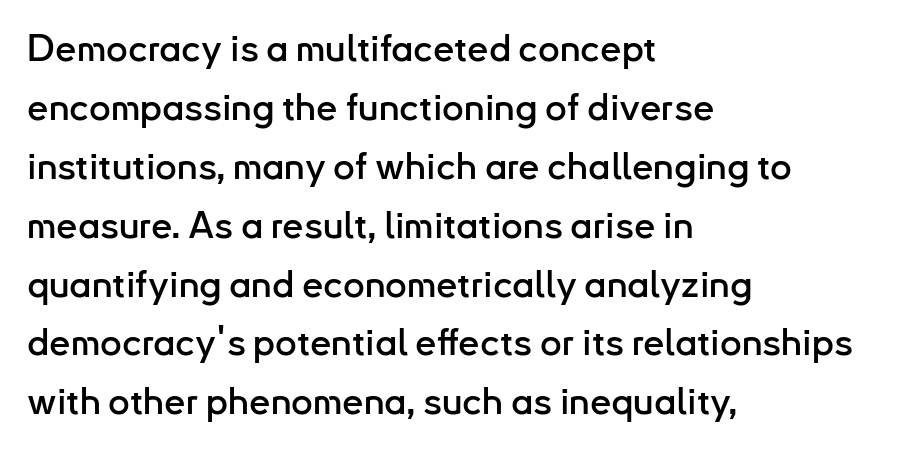
The image shows 38 px sans-serif type, upright; set left-aligned, normal line spacing (1.55x), normal letter spacing, not underlined; low stroke contrast and a small x-height.
